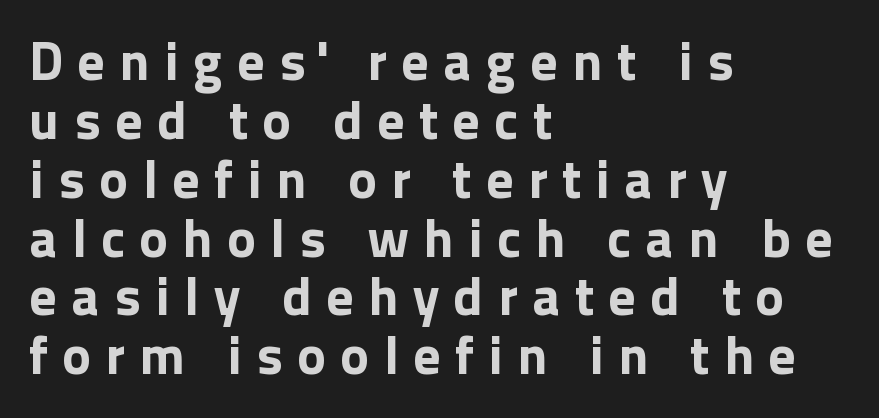
The image shows 54 px bold sans-serif type, upright; set left-aligned, tight line spacing (1.09x), unusually wide letter spacing (+0.27 em), not underlined; a medium x-height.
